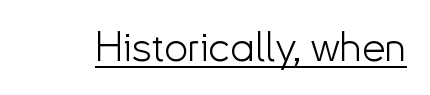
The image shows 42 px light sans-serif type, upright; set normal letter spacing, underlined; low stroke contrast and a small x-height.
